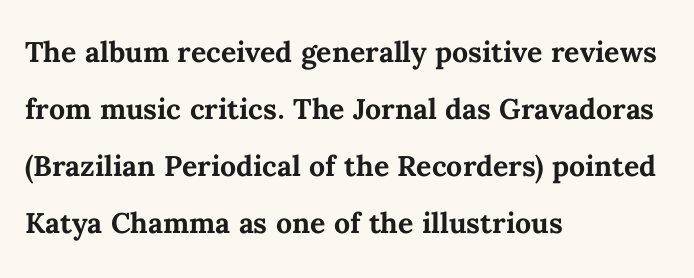
{"italic": "no", "bold": "yes", "weight": "semibold", "width": "normal", "stroke_contrast": "medium", "x_height": "medium", "monospaced": "no", "underline": "no", "align": "left", "line_spacing": "normal", "line_spacing_ratio": 1.5, "letter_spacing": "normal", "letter_spacing_em": 0.0, "glyph_px": 38}
